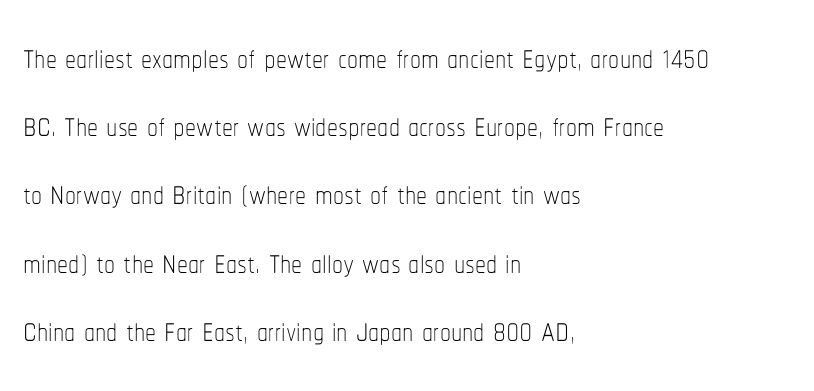
The image shows 44 px thin, condensed type, upright; set left-aligned, normal line spacing (1.55x), normal letter spacing, not underlined; low stroke contrast and a medium x-height.
